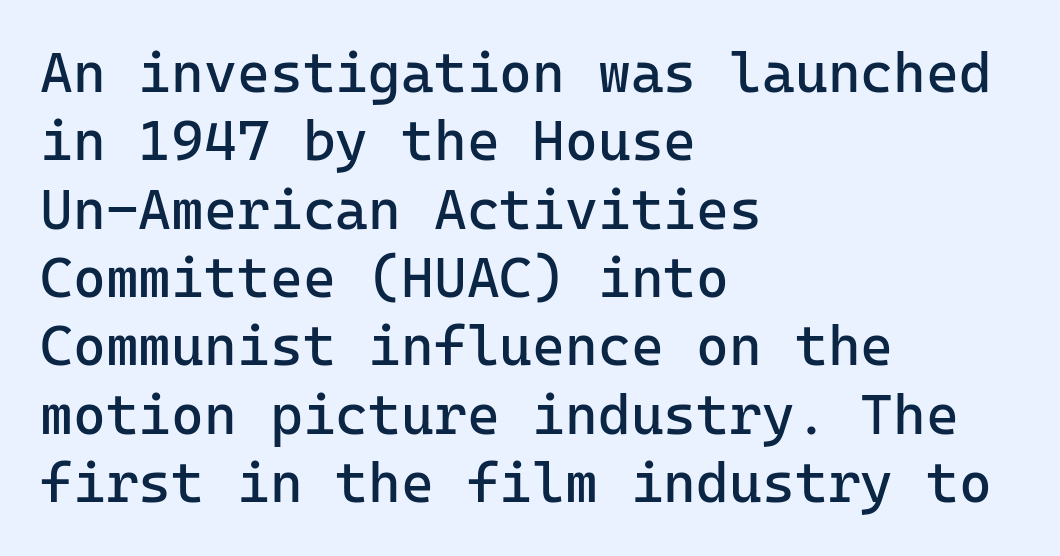
The image shows 56 px regular-weight sans-serif type, upright, monospaced; set left-aligned, line spacing 1.22x, normal letter spacing, not underlined; low stroke contrast and a medium x-height.
